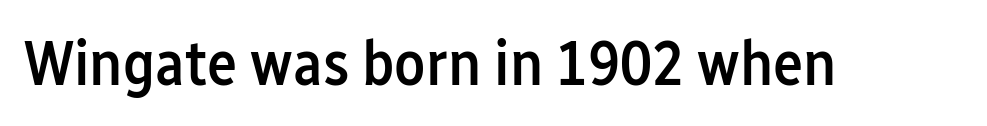
Q: Is the text bold? A: Semi-bold.
Q: Is the text italic (slanted)? A: No, it is upright.
Q: Is the typeface a serif or a sans-serif typeface? A: Sans-serif.
Q: Is the text underlined? A: No.
Q: Is the spacing between letters normal or unusually wide? A: Normal.
Q: Width (condensed, normal, or wide)? A: Condensed.
Q: Stroke contrast? A: Low.
Q: x-height? A: Medium.
Q: Monospaced? A: No.
